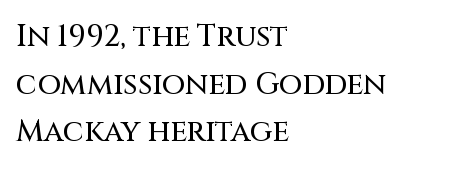
The image shows 30 px sans-serif type, upright; set left-aligned, normal line spacing (1.59x), normal letter spacing, not underlined; medium stroke contrast and a large x-height.
